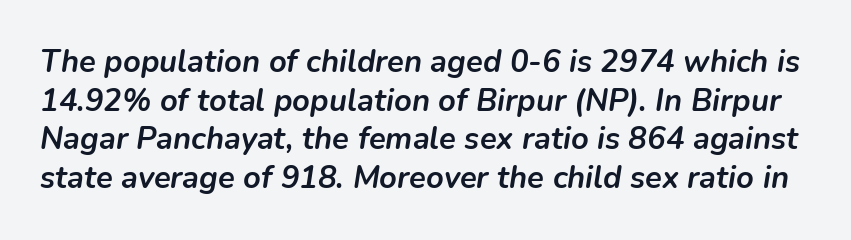
Each new line begins a customary step beneath the previous one. The rendering uses a bold face; every stroke is thick and dark. The specimen reads as italic at a glance. The specimen omits any rule beneath the text block's lines. Each letter keeps its own natural width here, so spacing adapts to shape. Honestly, the letter spacing is just normal — you wouldn't notice it.
